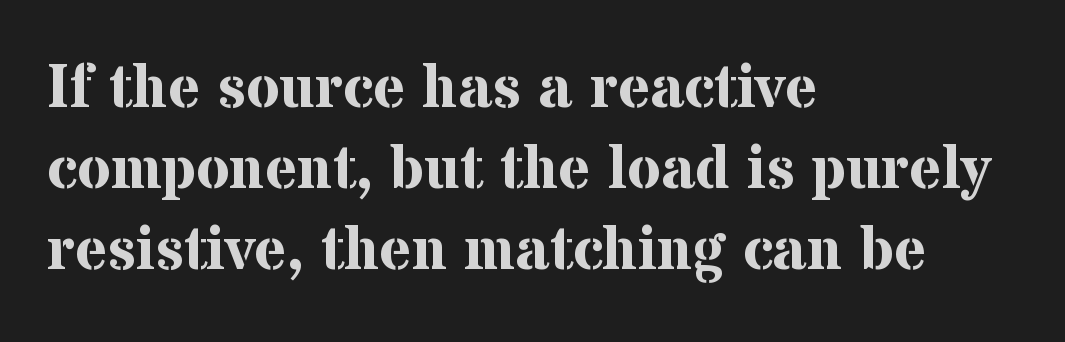
Strong, thick strokes mark this as bold type. Proportional: the letters do not fall into vertical columns. Horizontally, the lines are justified to the leading edge only. The passage shown is not underscored anywhere. Compared with typical body copy, the letter spacing here is the same.
